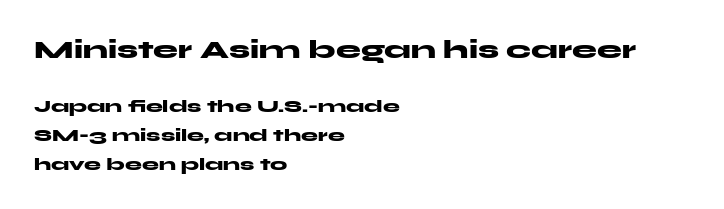
{"italic": "no", "bold": "yes", "underline": "no", "align": "left", "line_spacing": "normal", "line_spacing_ratio": 1.69, "letter_spacing": "normal", "letter_spacing_em": 0.0, "larger_block": "first", "size_ratio": 1.47, "glyph_px": 25}
